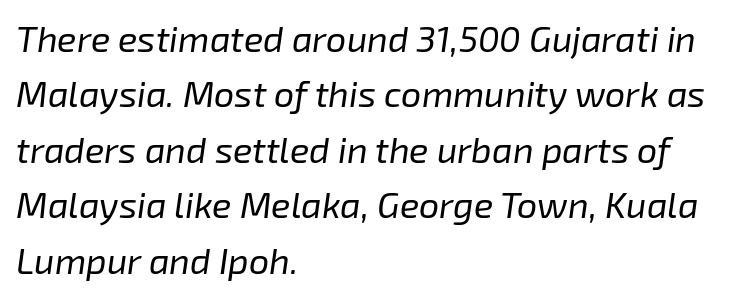
Q: Is the text bold? A: No.
Q: Is the text italic (slanted)? A: Yes, it leans right by about 8 degrees.
Q: Is the text underlined? A: No.
Q: How is the paragraph aligned? A: Left-aligned.
Q: Is the spacing between letters normal or unusually wide? A: Normal.
Q: Is the spacing between lines tight, normal or loose? A: Normal.
Q: Width (condensed, normal, or wide)? A: Normal.
Q: Stroke contrast? A: Low.
Q: x-height? A: Medium.
Q: Monospaced? A: No.
